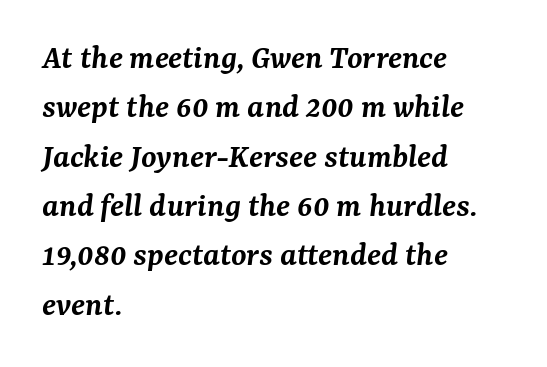
The image shows 35 px semibold serif type, italic (leaning right); set left-aligned, normal line spacing (1.41x), normal letter spacing, not underlined; medium stroke contrast and a medium x-height.
